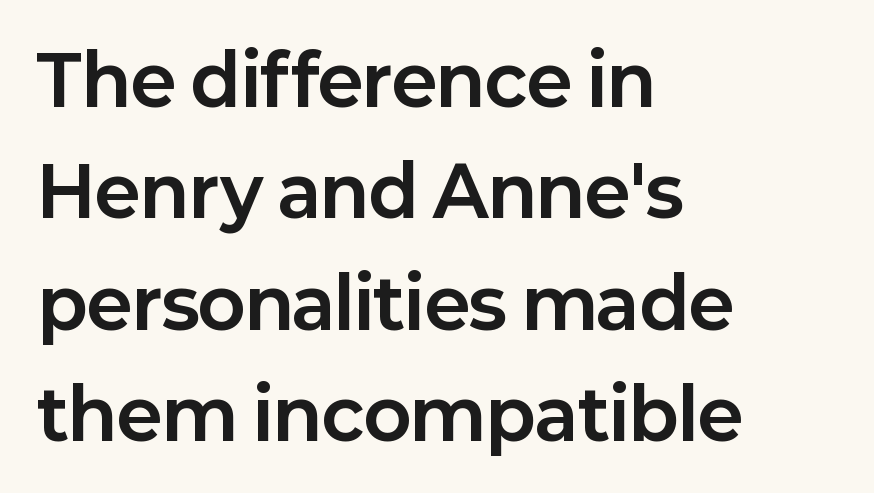
{"serif": "no", "italic": "no", "bold": "yes", "weight": "bold", "width": "normal", "stroke_contrast": "low", "x_height": "medium", "monospaced": "no", "underline": "no", "align": "left", "line_spacing": "normal", "line_spacing_ratio": 1.59, "letter_spacing": "normal", "letter_spacing_em": 0.0, "glyph_px": 70}
